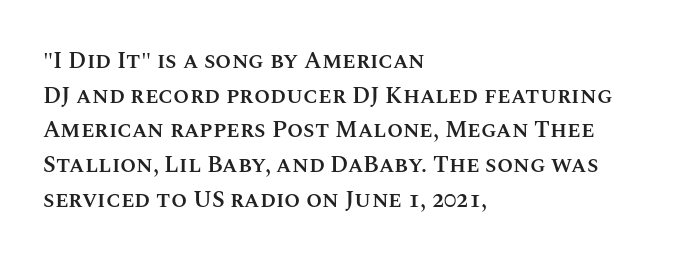
{"italic": "no", "bold": "semi", "underline": "no", "align": "left", "line_spacing": "normal", "line_spacing_ratio": 1.51, "letter_spacing": "normal", "letter_spacing_em": 0.0, "glyph_px": 23}
